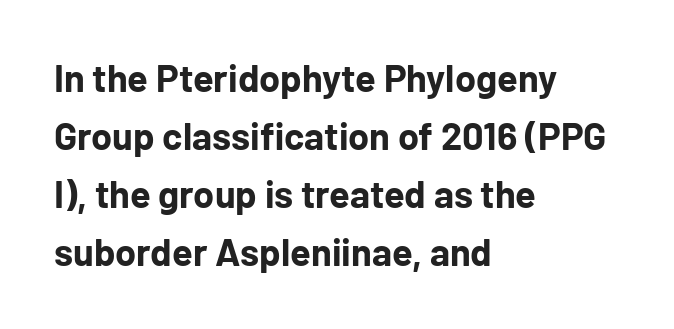
The image shows 38 px bold sans-serif type, upright; set left-aligned, normal line spacing (1.53x), normal letter spacing, not underlined; low stroke contrast and a medium x-height.
